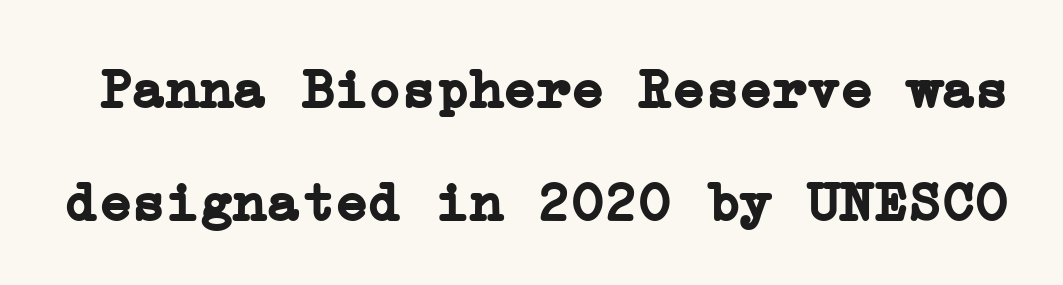
Students, this is bold: see how much ink each stroke carries. The typeface chosen for these lines features serifs. Successive baselines arrive slowly, with a big drop between each. Italic: no, the glyphs are upright roman. The line texture is even and compact thanks to regular tracking.
